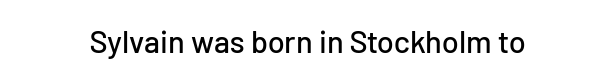
Italic? Not at all — the glyphs are vertical. Descender tails drop into unmarked territory. The glyphs in this specimen are sans serif. Spacing between characters is what you'd get straight out of the box.
